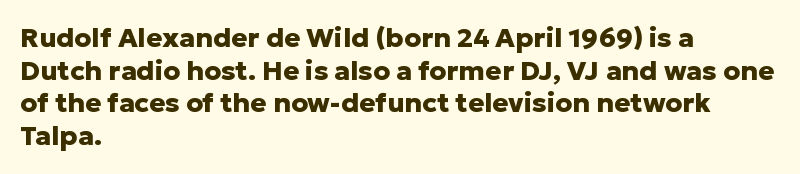
The glyphs are unaccompanied by any horizontal stroke below them. The passage shown is emphatically bold. The lettering holds an erect, upright posture throughout. Here the glyphs are tracked normally, forming tight word shapes.
